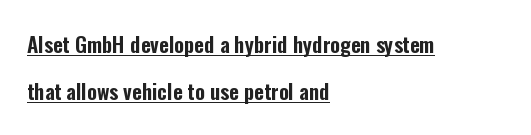
The face used here is rendered with its standard letterfit. The letters stand upright; this is a roman face. Each line starts at the same left margin while the right side varies. Airy leading.
